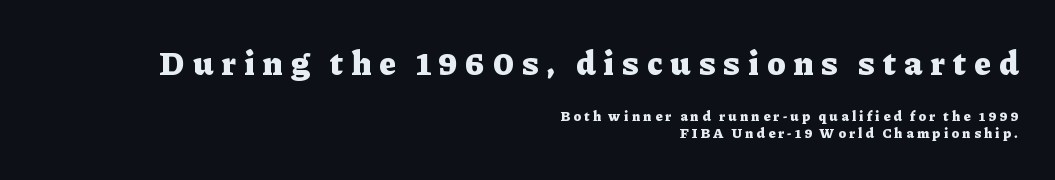
Q: Is the text bold? A: Yes.
Q: Is the text italic (slanted)? A: No, it is upright.
Q: Is the typeface a serif or a sans-serif typeface? A: Serif.
Q: Is the text underlined? A: No.
Q: How is the paragraph aligned? A: Right-aligned.
Q: Is the spacing between letters normal or unusually wide? A: Unusually wide.
Q: Which block of text is set in a larger size, the first (top) or the second (bottom)? A: The first (top) one.
Q: Width (condensed, normal, or wide)? A: Normal.
Q: Stroke contrast? A: Low.
Q: x-height? A: Medium.
Q: Monospaced? A: No.
